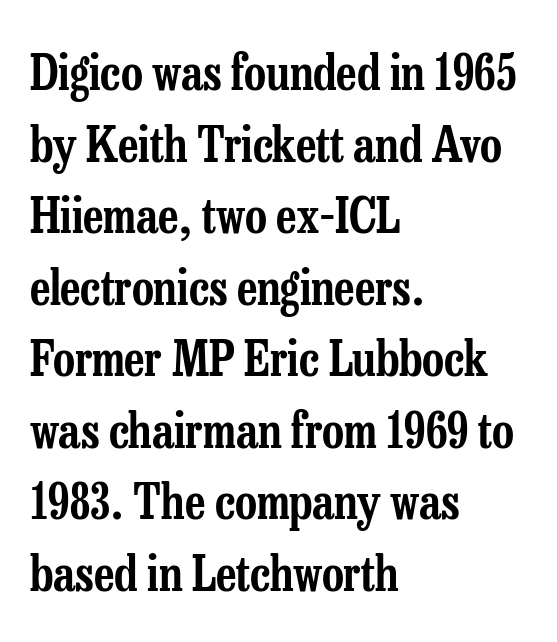
{"serif": "yes", "italic": "no", "width": "condensed", "stroke_contrast": "low", "x_height": "medium", "monospaced": "no", "underline": "no", "align": "left", "line_spacing": "normal", "line_spacing_ratio": 1.49, "letter_spacing": "normal", "letter_spacing_em": 0.0, "glyph_px": 48}
